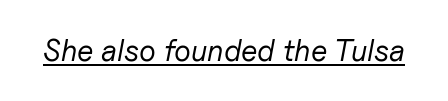
Q: Is the text bold? A: No.
Q: Is the text italic (slanted)? A: Yes, it leans right by about 11 degrees.
Q: Is the text underlined? A: Yes.
Q: Is the spacing between letters normal or unusually wide? A: Normal.
Q: Width (condensed, normal, or wide)? A: Normal.
Q: Stroke contrast? A: Low.
Q: x-height? A: Medium.
Q: Monospaced? A: No.
